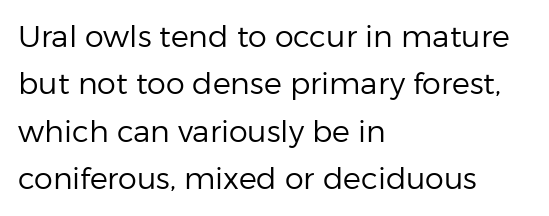
{"serif": "no", "italic": "no", "bold": "no", "weight": "regular", "width": "normal", "stroke_contrast": "low", "x_height": "medium", "monospaced": "no", "underline": "no", "align": "left", "line_spacing": "normal", "line_spacing_ratio": 1.58, "letter_spacing": "normal", "letter_spacing_em": 0.0, "glyph_px": 30}
